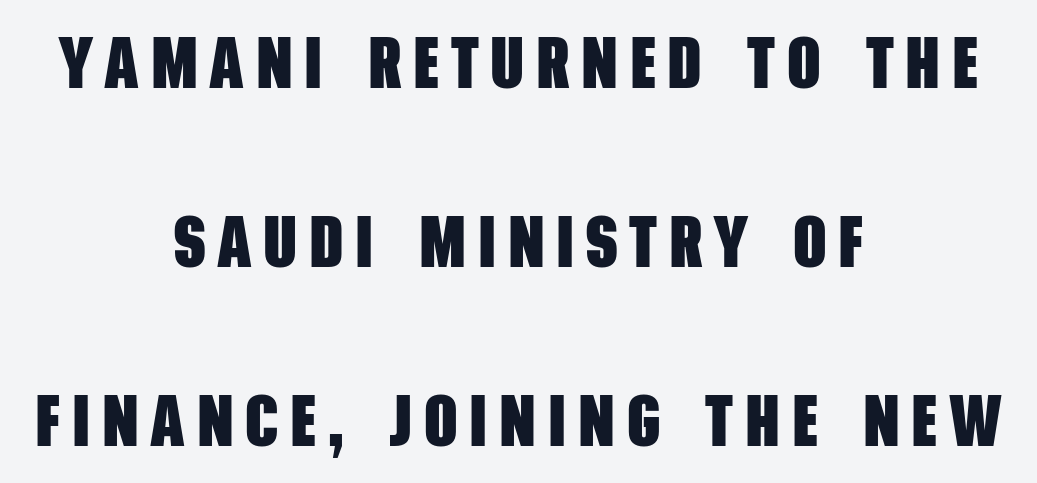
The image shows 73 px heavy, condensed sans-serif type; set centered, loose line spacing (2.45x), not underlined; low stroke contrast and a large x-height.
